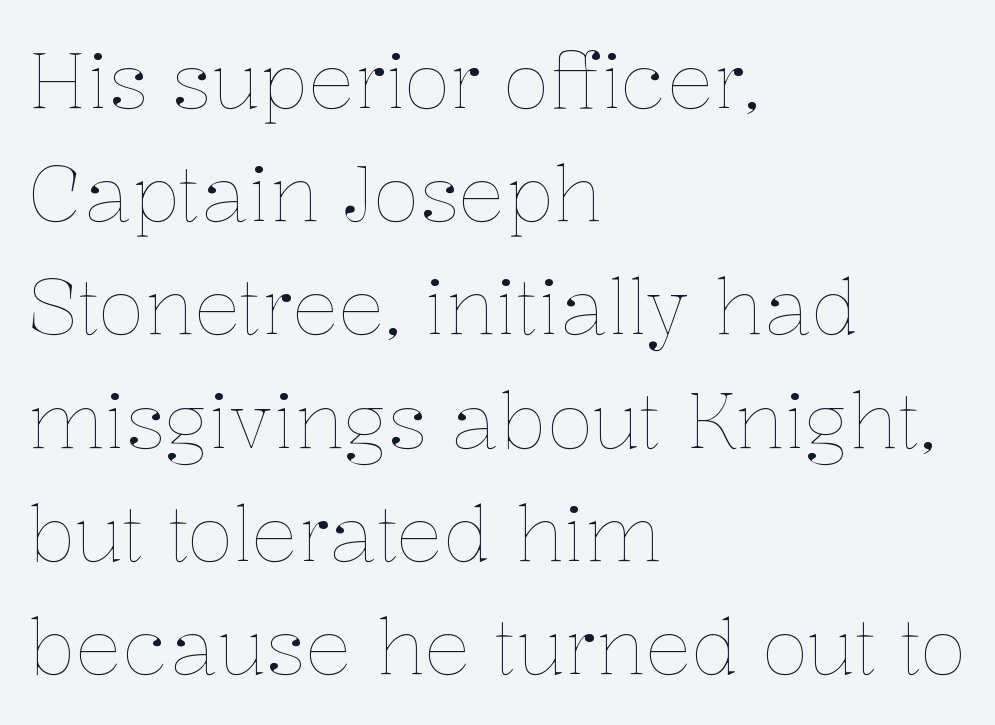
These lines sit exactly where default settings would place them. Nothing unusual about the tracking: characters are spaced as the font intends. The axis of the letterforms is exactly vertical. Left-aligned paragraph, ragged on the right. These glyphs show unthickened strokes, regular width or finer.
